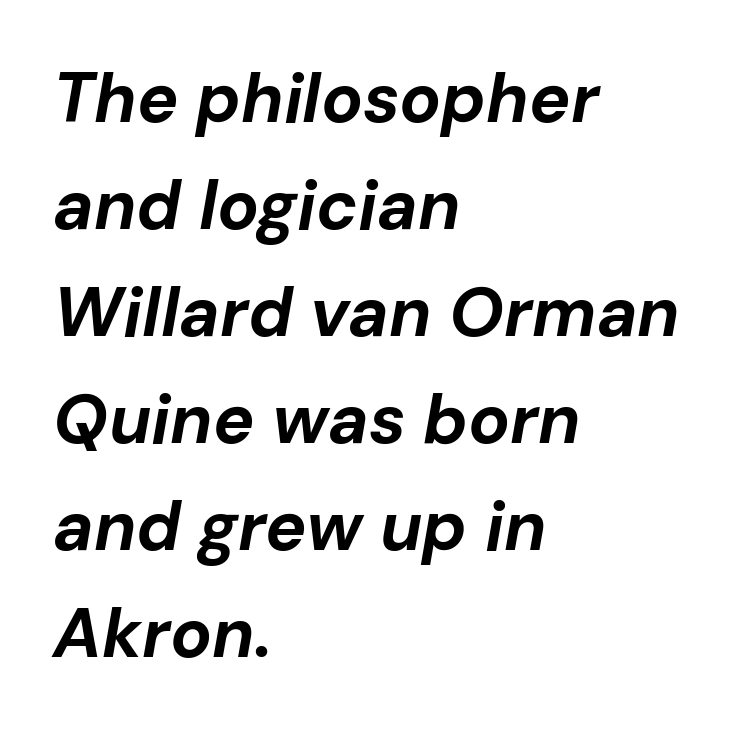
Q: Is the text bold? A: Yes.
Q: Is the text italic (slanted)? A: Yes, it leans right by about 10 degrees.
Q: Is the text underlined? A: No.
Q: How is the paragraph aligned? A: Left-aligned.
Q: Is the spacing between letters normal or unusually wide? A: Normal.
Q: Is the spacing between lines tight, normal or loose? A: Normal.
Q: Width (condensed, normal, or wide)? A: Normal.
Q: Stroke contrast? A: Low.
Q: x-height? A: Medium.
Q: Monospaced? A: No.
